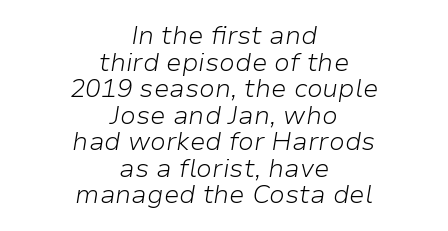
{"italic": "yes", "lean": "right", "slant_degrees": 9, "bold": "no", "underline": "no", "align": "center", "line_spacing": "tight", "line_spacing_ratio": 1.02, "letter_spacing": "normal", "letter_spacing_em": 0.0, "glyph_px": 26}
